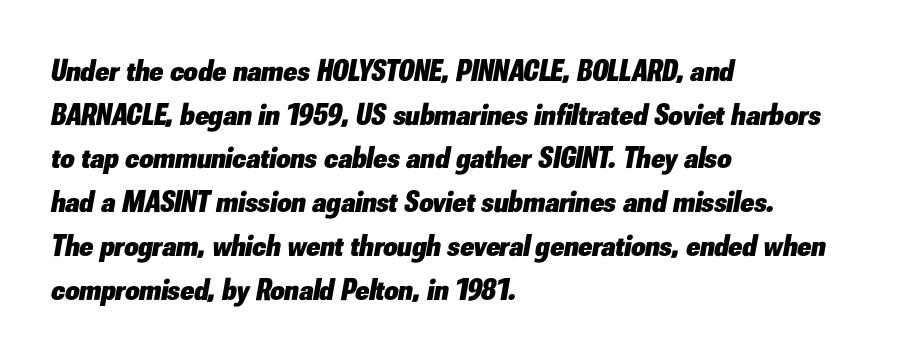
{"italic": "yes", "lean": "right", "slant_degrees": 10, "bold": "yes", "weight": "heavy", "width": "normal", "stroke_contrast": "low", "x_height": "small", "monospaced": "no", "underline": "no", "align": "left", "line_spacing": "normal", "line_spacing_ratio": 1.41, "letter_spacing": "normal", "letter_spacing_em": 0.0, "glyph_px": 31}
